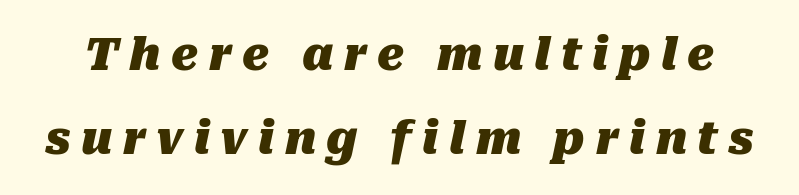
{"italic": "yes", "lean": "right", "slant_degrees": 10, "bold": "yes", "weight": "heavy", "width": "normal", "stroke_contrast": "medium", "x_height": "medium", "monospaced": "no", "underline": "no", "line_spacing": "loose", "line_spacing_ratio": 1.91, "letter_spacing": "wide", "letter_spacing_em": 0.24, "glyph_px": 44}
